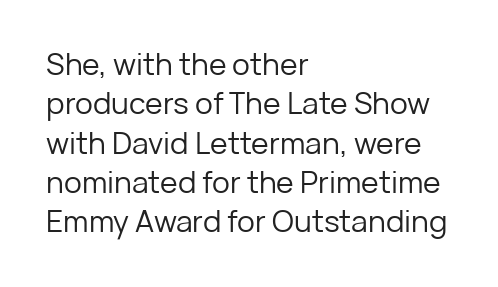
The image shows 30 px regular-weight sans-serif type, upright; set left-aligned, normal line spacing (1.31x), normal letter spacing, not underlined; low stroke contrast and a medium x-height.
